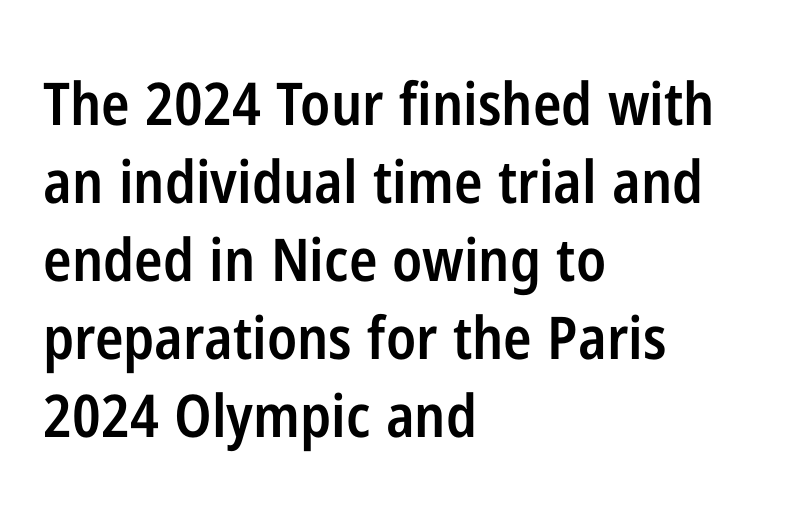
No extra tracking has been applied to these lines. This rendering features lettering with no underline. A student would call this left alignment; a typographer would say flush left, rag right. This sample uses an upright cut, with every glyph sitting square on the baseline. This is the in-between weight designers call semibold or demi.
